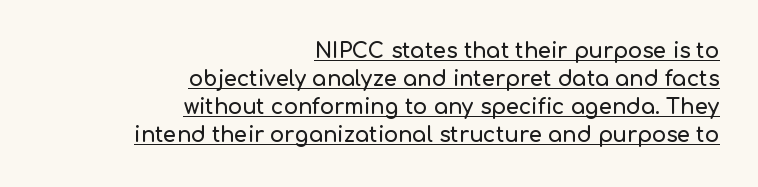
The image shows 21 px text type, upright; set right-aligned, normal line spacing (1.34x), normal letter spacing, underlined.
